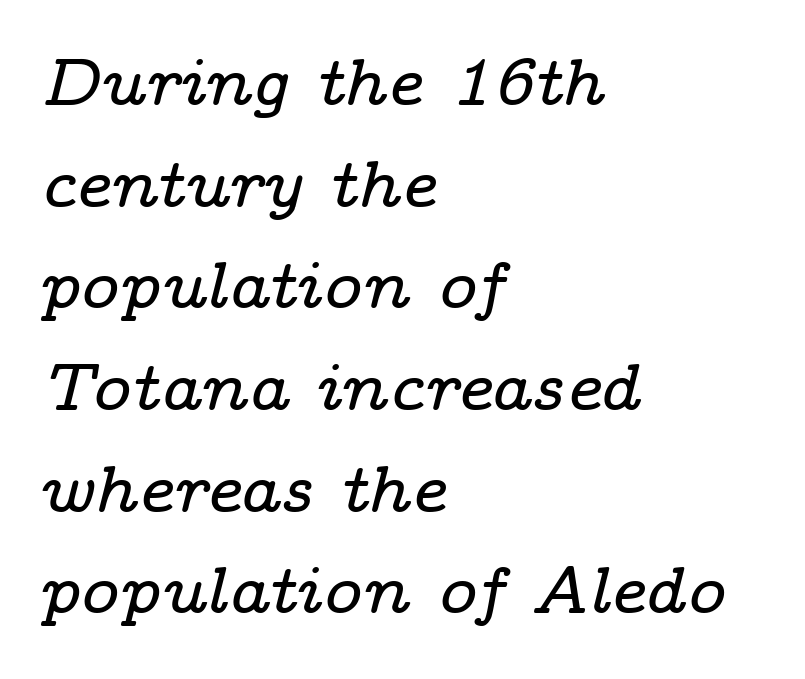
Q: Is the text italic (slanted)? A: Yes, it leans right by about 14 degrees.
Q: Is the typeface a serif or a sans-serif typeface? A: Serif.
Q: Is the text underlined? A: No.
Q: How is the paragraph aligned? A: Left-aligned.
Q: Is the spacing between letters normal or unusually wide? A: Normal.
Q: Is the spacing between lines tight, normal or loose? A: Normal.
Q: Width (condensed, normal, or wide)? A: Wide.
Q: Stroke contrast? A: Low.
Q: x-height? A: Medium.
Q: Monospaced? A: No.
